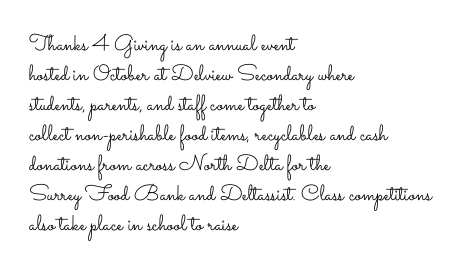
The image shows 22 px text type; set left-aligned, normal line spacing (1.36x), normal letter spacing, not underlined.
